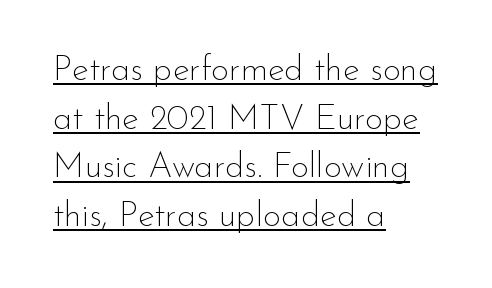
A typesetter would call this proportional, since set widths differ per character. These lines stack with their left ends in a neat column. Characters follow at the spacing the type designer built in. The type sits square on the baseline with zero lean.
